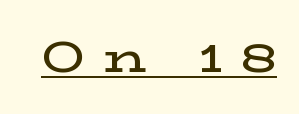
Italic? Not at all — the glyphs are vertical. Is the letter spacing exaggerated? Yes — the characters are pushed far apart. Students, observe the line beneath the letters — that is underlining. Regarding serifs, this sample has them. Think of a printed novel: that variable character pitch is what you see here. Strokes here are thickened, but only to semibold level.
